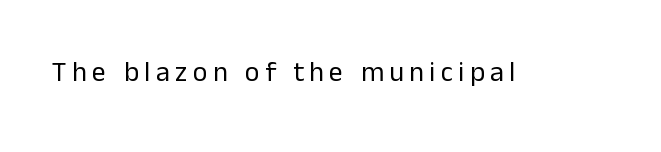
{"serif": "no", "italic": "no", "bold": "no", "weight": "regular", "width": "normal", "stroke_contrast": "low", "x_height": "medium", "monospaced": "no", "underline": "no", "glyph_px": 28}
